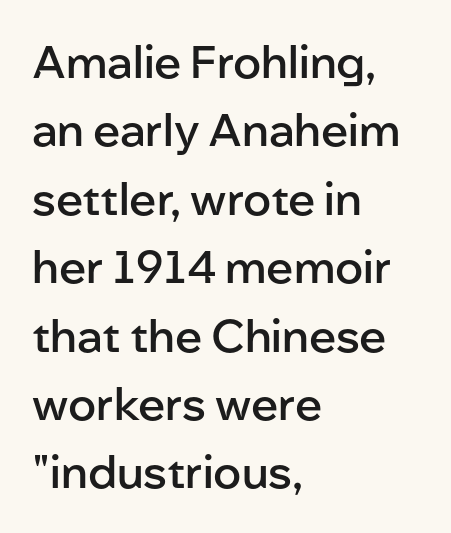
Q: Is the text bold? A: Semi-bold.
Q: Is the text italic (slanted)? A: No, it is upright.
Q: Is the typeface a serif or a sans-serif typeface? A: Sans-serif.
Q: Is the text underlined? A: No.
Q: How is the paragraph aligned? A: Left-aligned.
Q: Is the spacing between letters normal or unusually wide? A: Normal.
Q: Is the spacing between lines tight, normal or loose? A: Normal.
Q: Width (condensed, normal, or wide)? A: Normal.
Q: Stroke contrast? A: Low.
Q: x-height? A: Medium.
Q: Monospaced? A: No.
